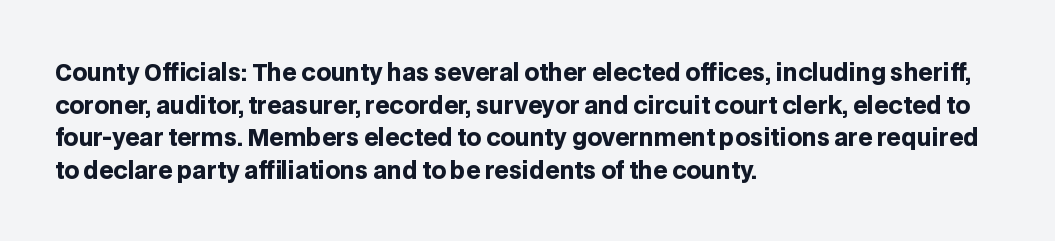
The image shows 23 px bold type, upright; set left-aligned, normal line spacing (1.42x), normal letter spacing, not underlined.
